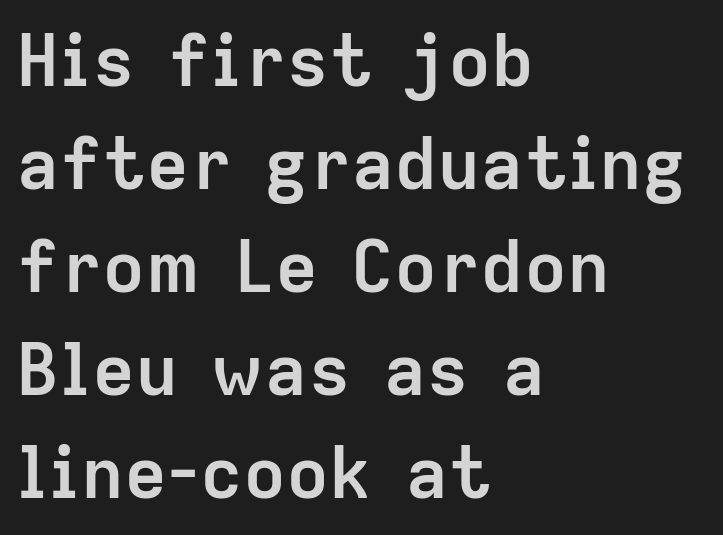
The image shows 72 px semibold sans-serif type, upright; set left-aligned, normal line spacing (1.43x), normal letter spacing, not underlined; low stroke contrast and a medium x-height.
